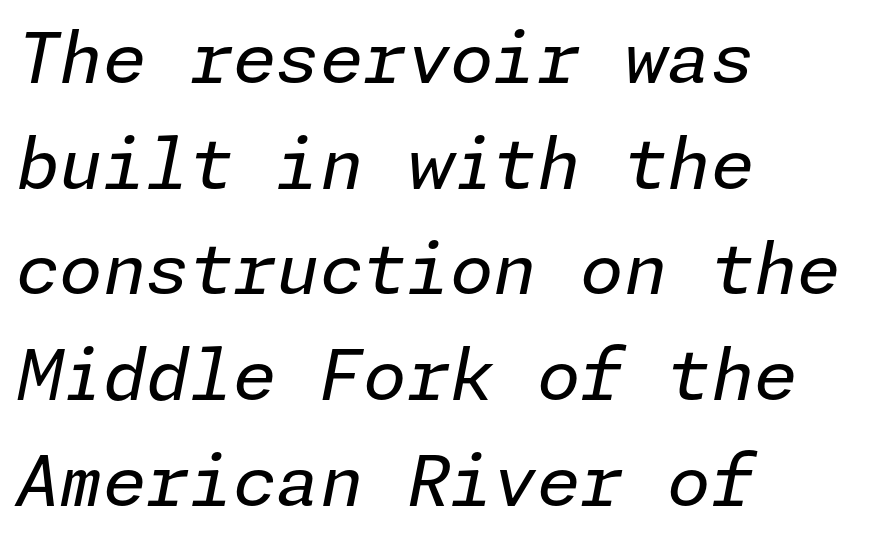
These glyphs show unthickened strokes, regular width or finer. The strip under each line holds only bare page. The lettering tilts uniformly, giving the passage an italic look. A normal amount of white space separates one row of letters from the next. Horizontally, the lines are justified to the leading edge only.
